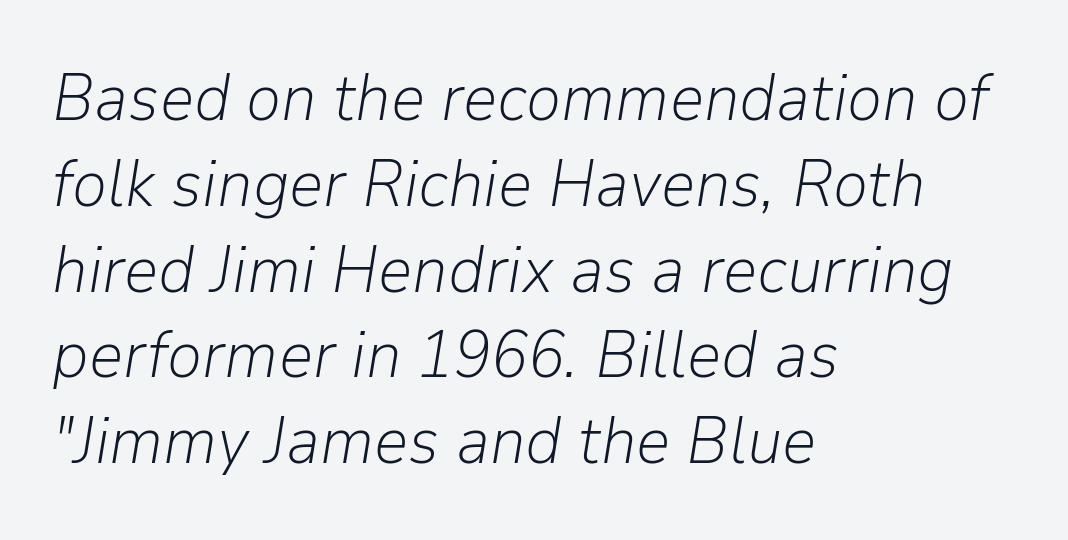
The image shows 67 px light type, italic (leaning right); set left-aligned, normal line spacing (1.28x), normal letter spacing, not underlined; low stroke contrast and a medium x-height.
